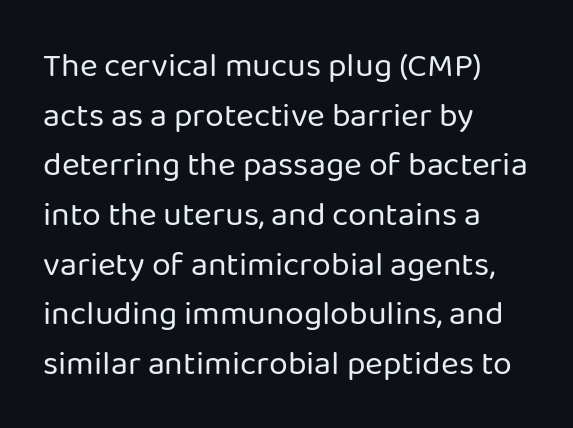
Reading down the column, the eye jumps a familiar distance to each next line. No chunkiness to these letters — they're not bold. Italic? Not at all — the glyphs are vertical. Each letter keeps its own natural width here, so spacing adapts to shape.
